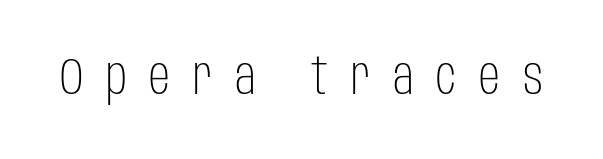
On a weight scale, this lands at 450 or below. Glance below the letters and you will spot only blank space. This sample has the flowing, uneven cadence of proportional lettering. The line texture is sparse and dotted thanks to wide tracking. Unlike a traditional serif, this face leaves its strokes unadorned.
